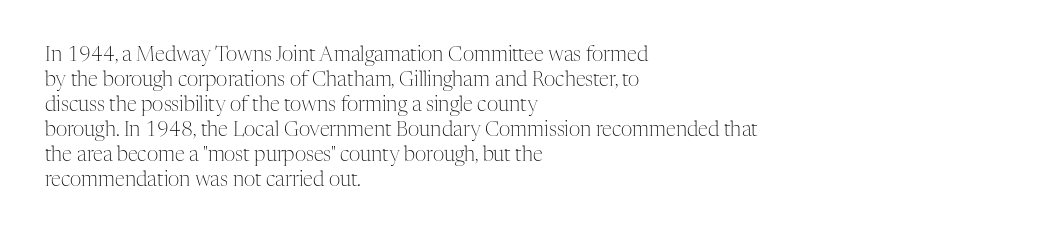
The image shows 20 px text type, upright; set left-aligned, normal line spacing (1.25x), normal letter spacing, not underlined.
